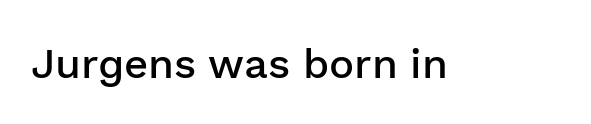
The image shows 42 px semibold sans-serif type, upright; set normal letter spacing, not underlined; low stroke contrast and a medium x-height.
